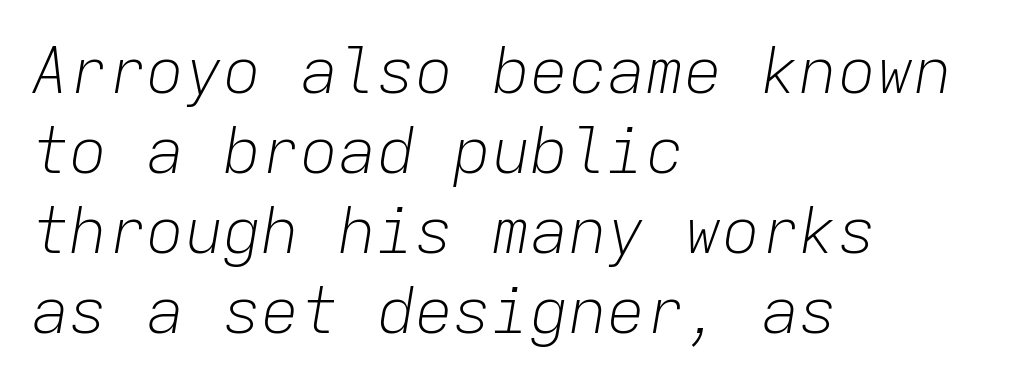
{"italic": "yes", "lean": "right", "slant_degrees": 9, "bold": "no", "weight": "light", "width": "normal", "stroke_contrast": "low", "x_height": "medium", "monospaced": "yes", "underline": "no", "align": "left", "line_spacing": "normal", "line_spacing_ratio": 1.25, "letter_spacing": "normal", "letter_spacing_em": 0.0, "glyph_px": 64}
